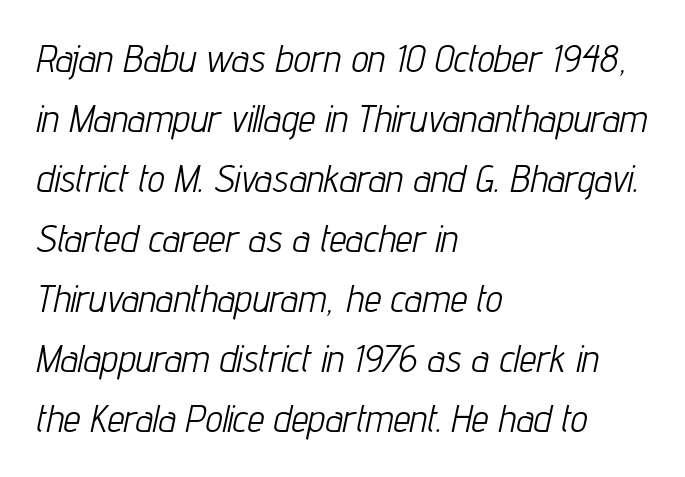
Italic: yes, the glyphs are oblique. Look at the tracking — it's just the regular setting, nothing added. The face used here is proportionally spaced, like ordinary book or web type. The letterforms sit at book weight or below. Baseline-to-baseline distance is the conventional proportion of letter height. All the whitespace from short lines collects on the right.
